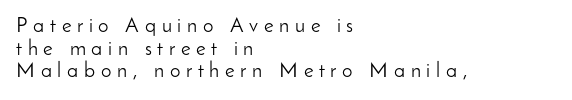
The image shows 21 px text type, upright; set left-aligned, tight line spacing (1.08x), unusually wide letter spacing (+0.27 em), not underlined.
